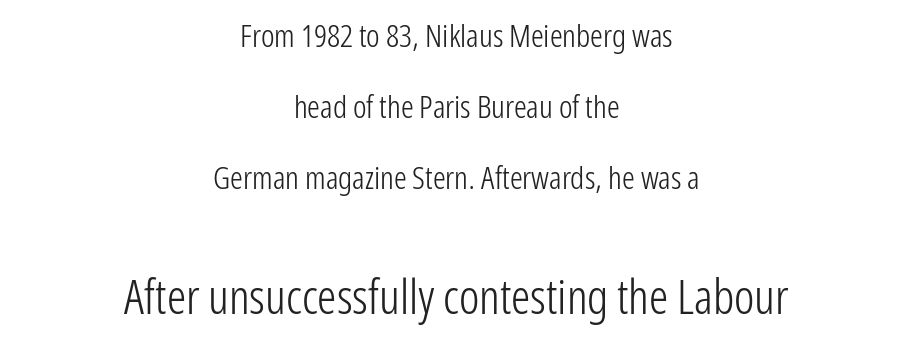
The image shows 48 px light, condensed sans-serif type, upright; set centered, loose line spacing (2.22x), normal letter spacing, not underlined; the second (bottom) block is 1.5x larger; low stroke contrast and a medium x-height.
